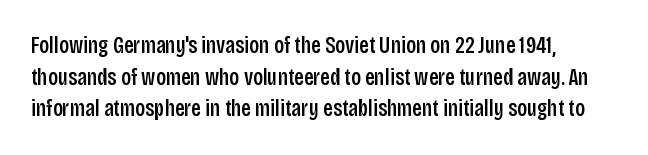
Q: Is the text italic (slanted)? A: No, it is upright.
Q: Is the text underlined? A: No.
Q: How is the paragraph aligned? A: Left-aligned.
Q: Is the spacing between letters normal or unusually wide? A: Normal.
Q: Is the spacing between lines tight, normal or loose? A: Normal.
